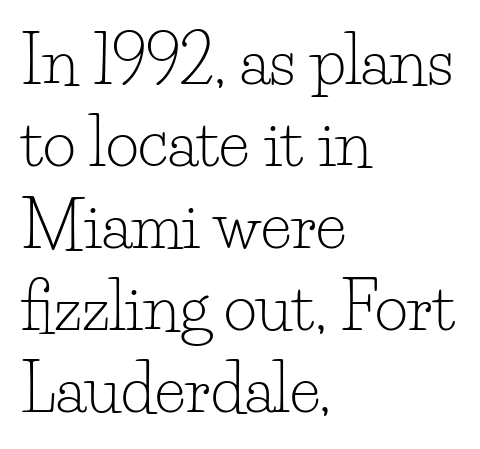
{"serif": "yes", "italic": "no", "bold": "no", "weight": "light", "width": "normal", "stroke_contrast": "low", "x_height": "small", "monospaced": "no", "underline": "no", "align": "left", "line_spacing": "normal", "line_spacing_ratio": 1.28, "letter_spacing": "normal", "letter_spacing_em": 0.0, "glyph_px": 64}
